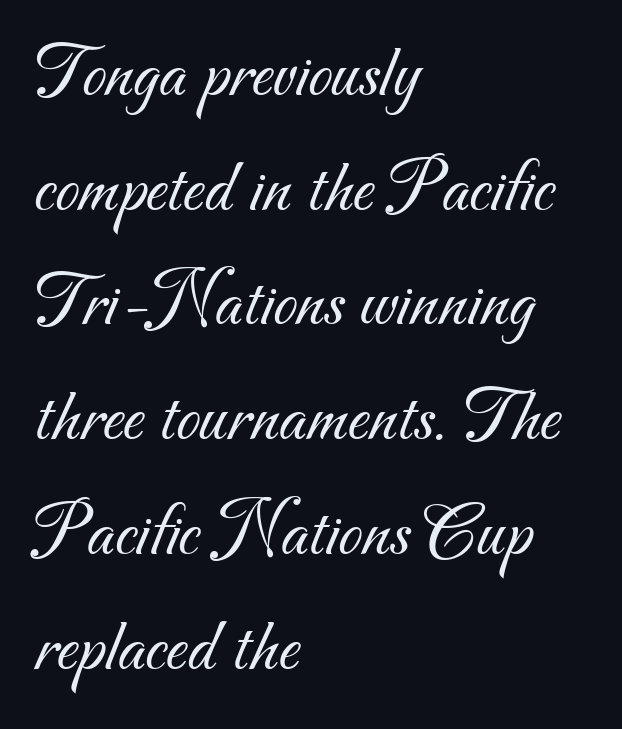
The image shows 77 px light sans-serif type; set left-aligned, normal line spacing (1.49x), normal letter spacing, not underlined; medium stroke contrast and a small x-height.
